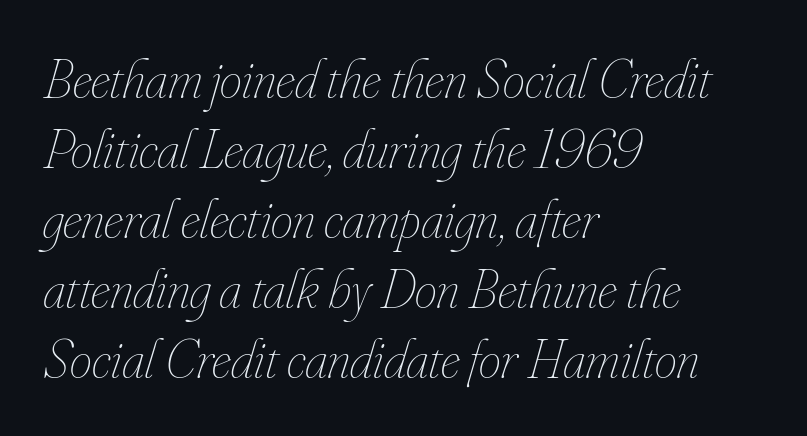
Vertical stems look standard width or narrower in stroke. Beneath every word, the page is bare. The horizontal fit of the characters is conventional and even. If you drew a line through each stem, it would be angled. These lines sit exactly where default settings would place them. Notice how the passage keeps a crisp vertical edge on the left only.
